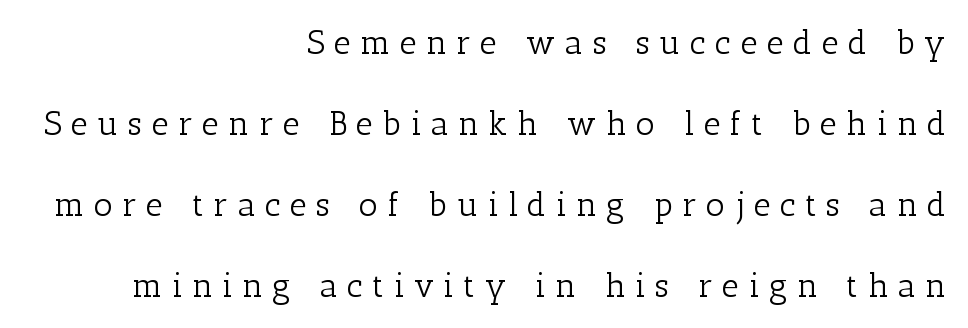
{"serif": "yes", "italic": "no", "bold": "no", "weight": "light", "width": "normal", "stroke_contrast": "low", "x_height": "medium", "monospaced": "no", "underline": "no", "align": "right", "line_spacing": "loose", "line_spacing_ratio": 2.45, "letter_spacing": "wide", "letter_spacing_em": 0.29, "glyph_px": 33}
